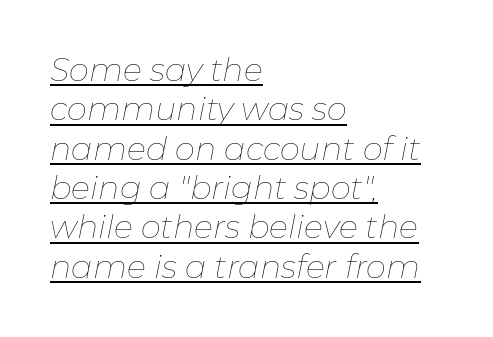
{"italic": "yes", "lean": "right", "slant_degrees": 11, "bold": "no", "weight": "thin", "width": "normal", "stroke_contrast": "low", "x_height": "medium", "monospaced": "no", "underline": "yes", "align": "left", "line_spacing_ratio": 1.23, "letter_spacing": "normal", "letter_spacing_em": 0.0, "glyph_px": 32}
